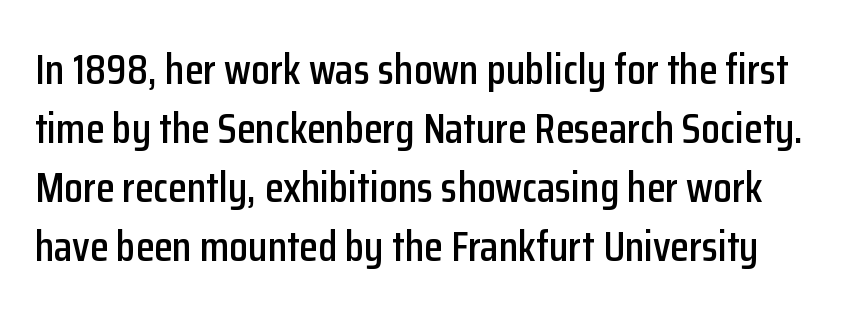
Nothing sits at the stroke ends, so this counts as sans-serif. The words here are not underlined. Think of a printed novel: that variable character pitch is what you see here. How are the letters spaced? Ordinarily, with no added tracking. Quick note: interline space is typical. No italicization has been applied; the sample stays upright.
